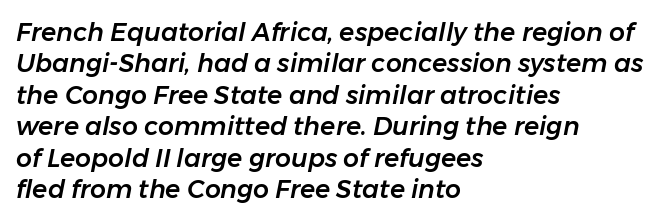
{"italic": "yes", "lean": "right", "slant_degrees": 11, "underline": "no", "align": "left", "line_spacing": "normal", "line_spacing_ratio": 1.26, "letter_spacing": "normal", "letter_spacing_em": 0.0, "glyph_px": 25}
